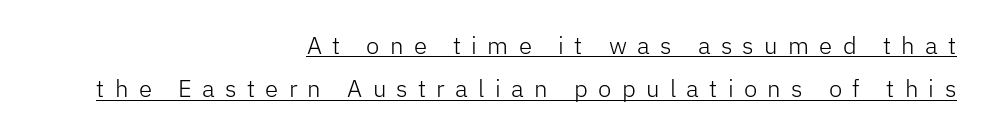
Q: Is the text bold? A: No.
Q: Is the text italic (slanted)? A: No, it is upright.
Q: Is the text underlined? A: Yes.
Q: How is the paragraph aligned? A: Right-aligned.
Q: Is the spacing between letters normal or unusually wide? A: Unusually wide.
